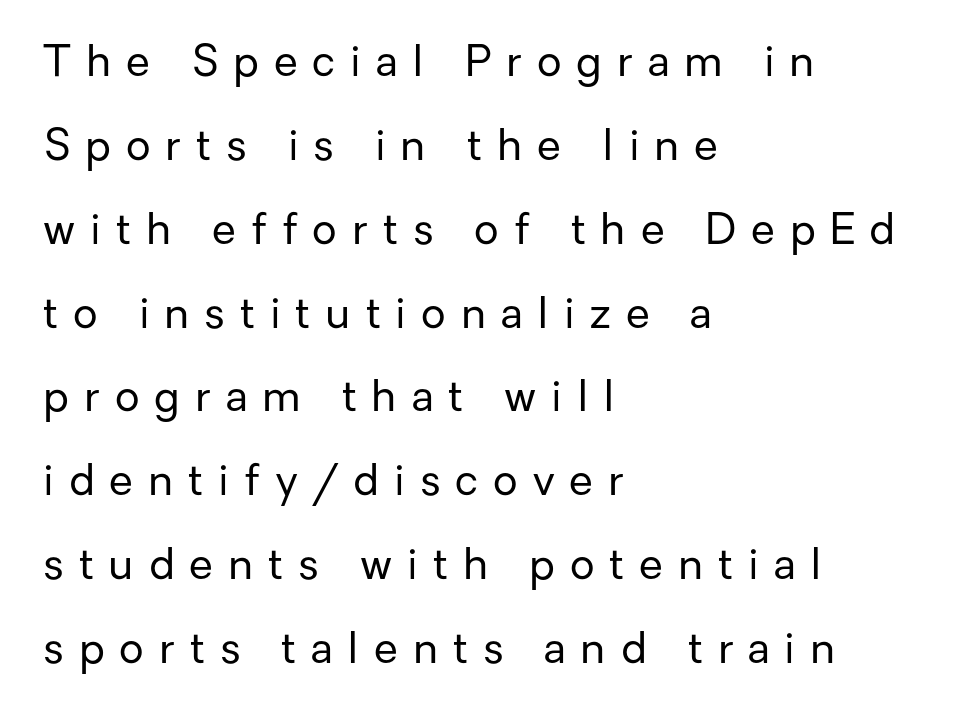
{"serif": "no", "italic": "no", "bold": "no", "weight": "regular", "width": "normal", "stroke_contrast": "low", "x_height": "medium", "monospaced": "no", "underline": "no", "align": "left", "line_spacing": "loose", "line_spacing_ratio": 1.95, "letter_spacing": "wide", "letter_spacing_em": 0.35, "glyph_px": 43}
